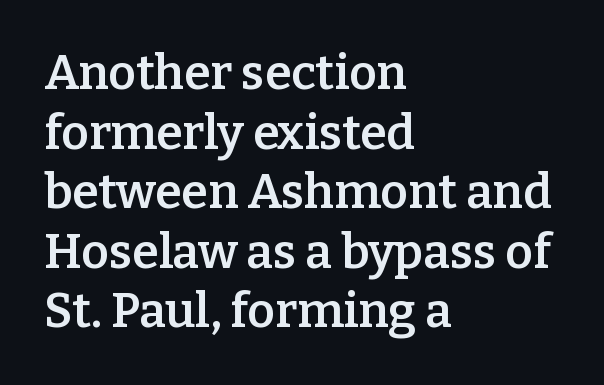
The image shows 48 px semibold serif type, upright; set left-aligned, line spacing 1.24x, normal letter spacing, not underlined; low stroke contrast and a medium x-height.
